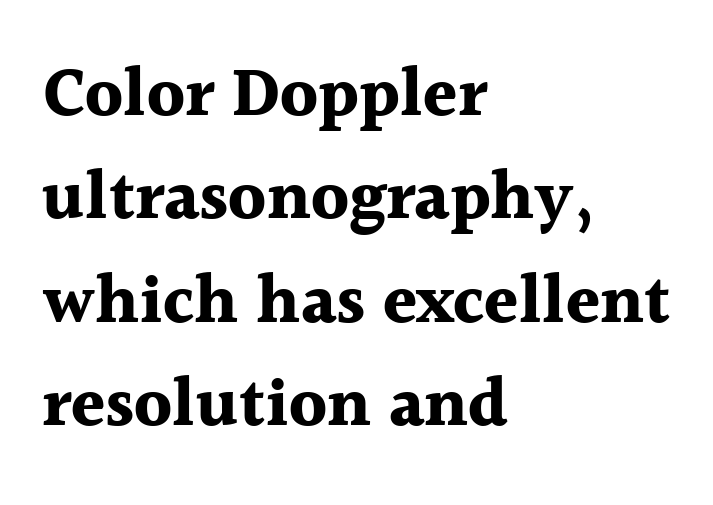
{"serif": "yes", "italic": "no", "bold": "yes", "weight": "bold", "width": "normal", "x_height": "medium", "monospaced": "no", "underline": "no", "align": "left", "line_spacing": "normal", "line_spacing_ratio": 1.5, "letter_spacing": "normal", "letter_spacing_em": 0.0, "glyph_px": 69}
